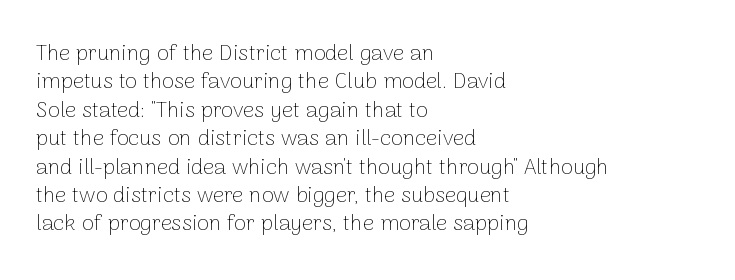
Q: Is the text bold? A: No.
Q: Is the text italic (slanted)? A: No, it is upright.
Q: Is the text underlined? A: No.
Q: How is the paragraph aligned? A: Left-aligned.
Q: Is the spacing between letters normal or unusually wide? A: Normal.
Q: Is the spacing between lines tight, normal or loose? A: Normal.
